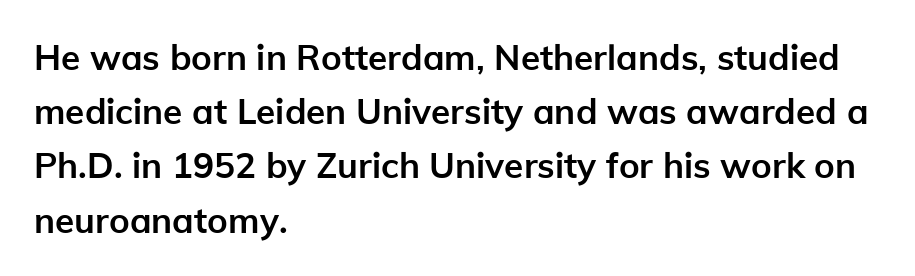
In terms of posture, this sample is upright. Does the weight exceed regular? Yes, all the way to bold. This rendering leaves character spacing at its baseline value. The typesetter chose a ragged-right arrangement here. Rule under the text: the space is simply empty. The face used here is proportionally spaced, like ordinary book or web type.
